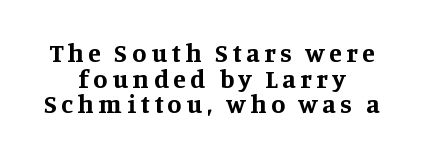
Which margin do the lines hug? Neither — every line sits in the middle. Line spacing here is tight. Every stem runs plumb, perpendicular to the baseline. These words are printed bold, with thick strokes throughout. The space beneath each line is pristine and unruled.
